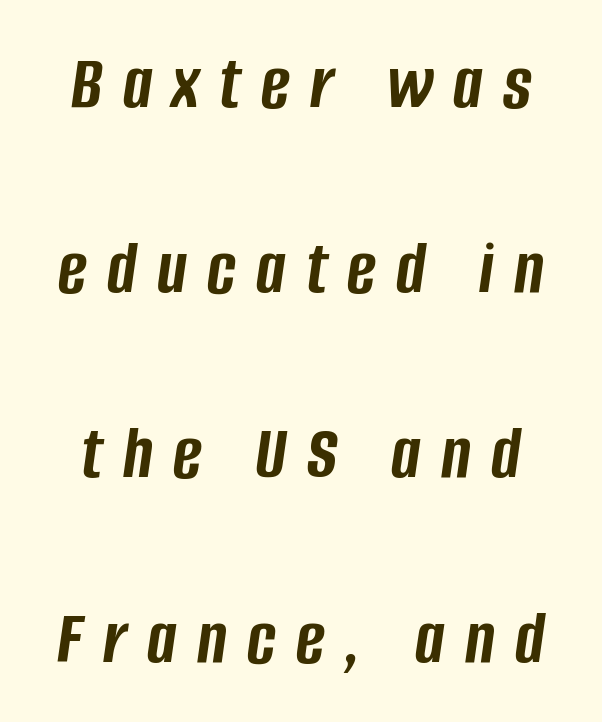
The image shows 78 px semibold, condensed type, italic (leaning right); set loose line spacing (2.37x), unusually wide letter spacing (+0.26 em), not underlined; low stroke contrast and a large x-height.
